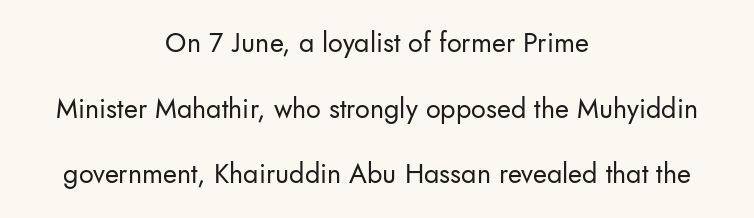
The image shows 27 px text type, upright; set centered, loose line spacing (2.43x), normal letter spacing, not underlined.
